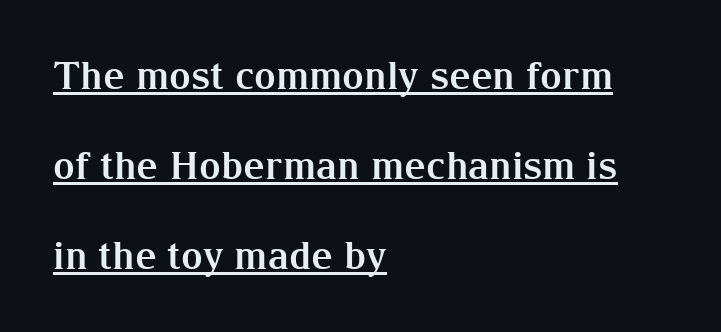
The image shows 38 px bold serif type, upright; set left-aligned, loose line spacing (2.37x), normal letter spacing, underlined; medium stroke contrast and a medium x-height.
